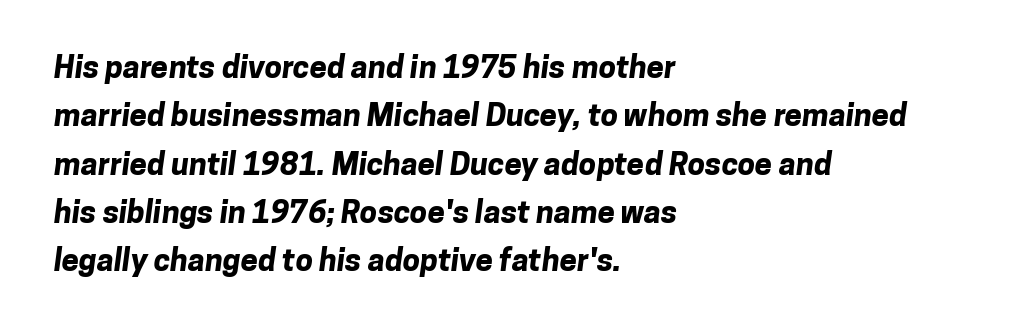
The image shows 31 px bold sans-serif type; set left-aligned, normal line spacing (1.56x), normal letter spacing, not underlined; low stroke contrast and a medium x-height.
